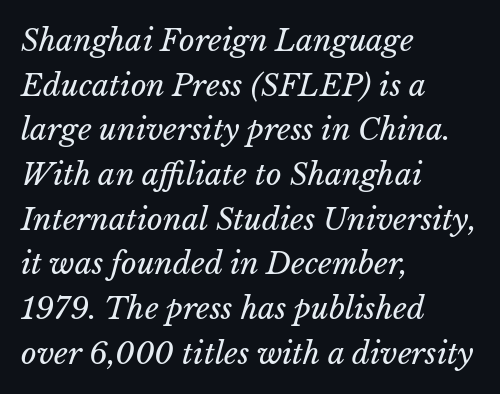
The image shows 30 px regular-weight type, italic (leaning right); set left-aligned, normal line spacing (1.49x), normal letter spacing, not underlined; low stroke contrast and a medium x-height.
